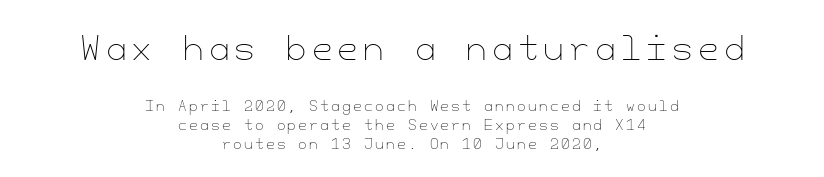
Q: Is the text bold? A: No.
Q: Is the text italic (slanted)? A: No, it is upright.
Q: Is the text underlined? A: No.
Q: How is the paragraph aligned? A: Centered.
Q: Is the spacing between lines tight, normal or loose? A: Normal.
Q: Which block of text is set in a larger size, the first (top) or the second (bottom)? A: The first (top) one.
Q: Width (condensed, normal, or wide)? A: Normal.
Q: Stroke contrast? A: Low.
Q: x-height? A: Small.
